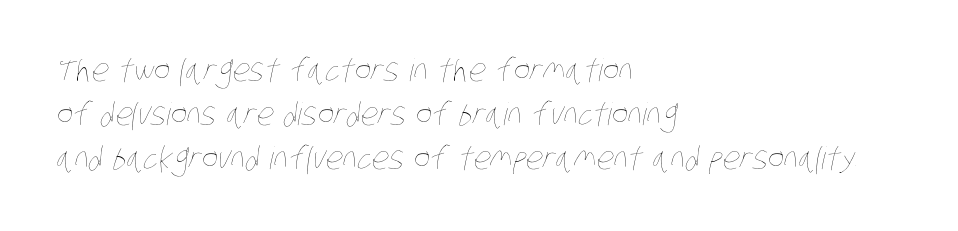
{"bold": "no", "weight": "thin", "width": "condensed", "stroke_contrast": "low", "x_height": "large", "monospaced": "no", "underline": "no", "align": "left", "line_spacing": "normal", "line_spacing_ratio": 1.42, "letter_spacing": "normal", "letter_spacing_em": 0.0, "glyph_px": 31}
